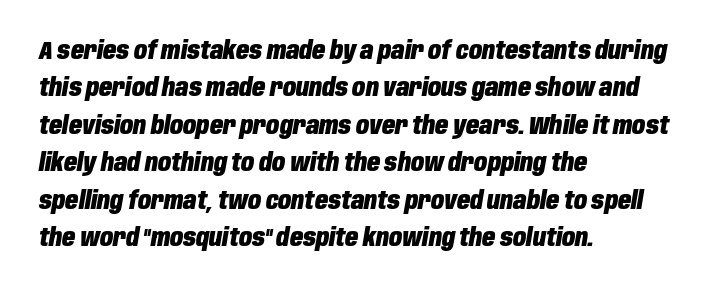
{"italic": "yes", "lean": "right", "slant_degrees": 10, "bold": "yes", "underline": "no", "align": "left", "line_spacing": "normal", "line_spacing_ratio": 1.56, "letter_spacing": "normal", "letter_spacing_em": 0.0, "glyph_px": 24}
